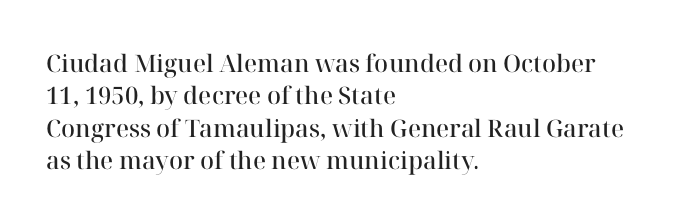
The image shows 24 px text type, upright; set left-aligned, normal line spacing (1.35x), normal letter spacing, not underlined.
